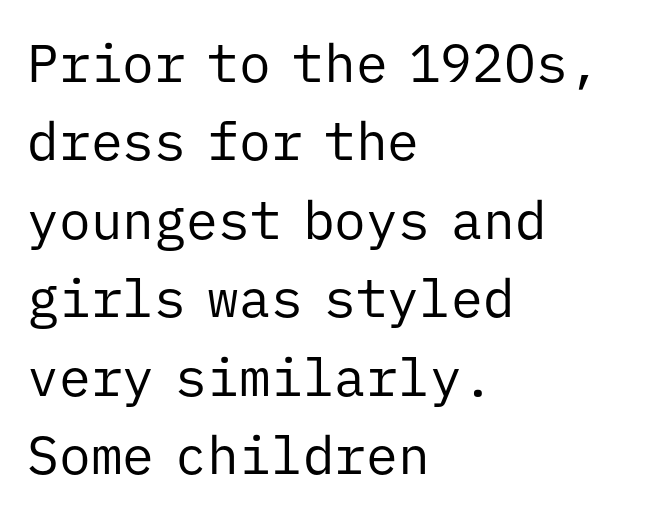
{"serif": "no", "italic": "no", "bold": "no", "weight": "regular", "width": "normal", "stroke_contrast": "low", "x_height": "medium", "monospaced": "yes", "underline": "no", "align": "left", "line_spacing": "normal", "line_spacing_ratio": 1.48, "letter_spacing": "normal", "letter_spacing_em": 0.0, "glyph_px": 53}
